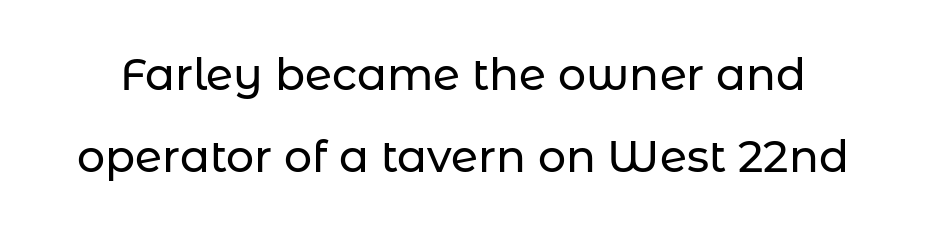
The string is rendered with underlining switched off. A typesetter would call this proportional, since set widths differ per character. Short note: letters normally spaced. Designer's note — italics off, roman on.
